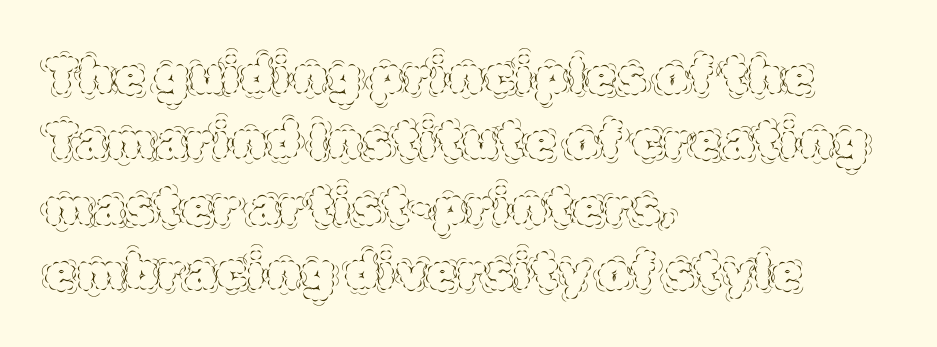
{"italic": "no", "bold": "no", "weight": "thin", "width": "normal", "x_height": "large", "monospaced": "no", "underline": "no", "align": "left", "line_spacing": "normal", "line_spacing_ratio": 1.28, "letter_spacing": "normal", "letter_spacing_em": 0.0, "glyph_px": 51}
